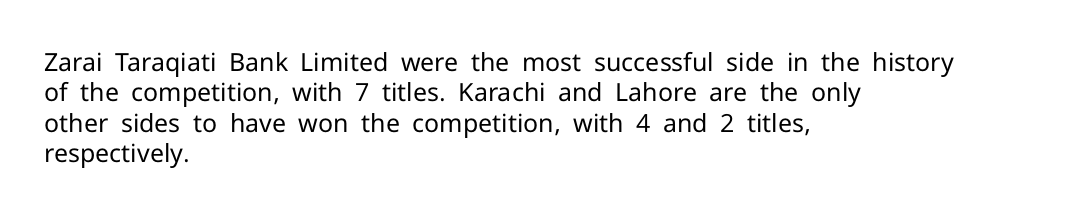
The image shows 25 px text type, upright; set left-aligned, line spacing 1.22x, normal letter spacing, not underlined.
